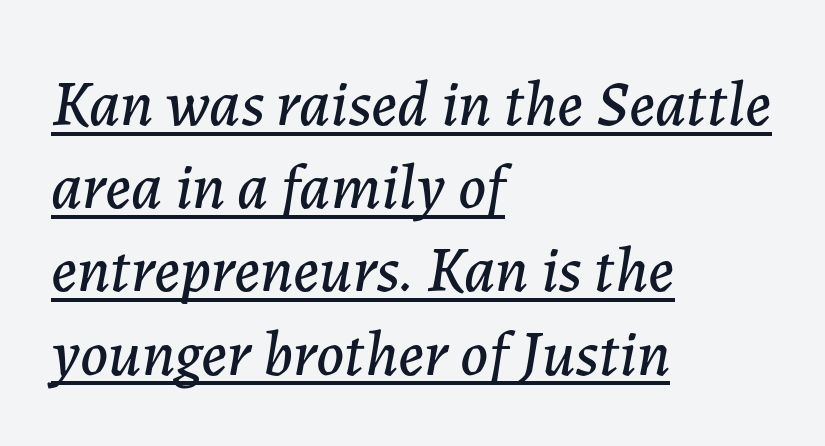
{"italic": "yes", "lean": "right", "slant_degrees": 7, "width": "normal", "stroke_contrast": "low", "x_height": "medium", "monospaced": "no", "underline": "yes", "align": "left", "line_spacing": "normal", "line_spacing_ratio": 1.3, "letter_spacing": "normal", "letter_spacing_em": 0.0, "glyph_px": 64}
